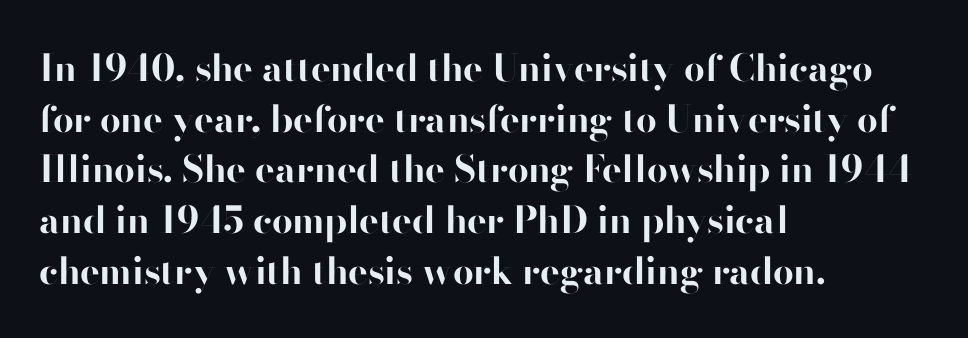
The image shows 37 px bold sans-serif type, upright; set left-aligned, normal line spacing (1.37x), normal letter spacing, not underlined; high stroke contrast and a small x-height.
